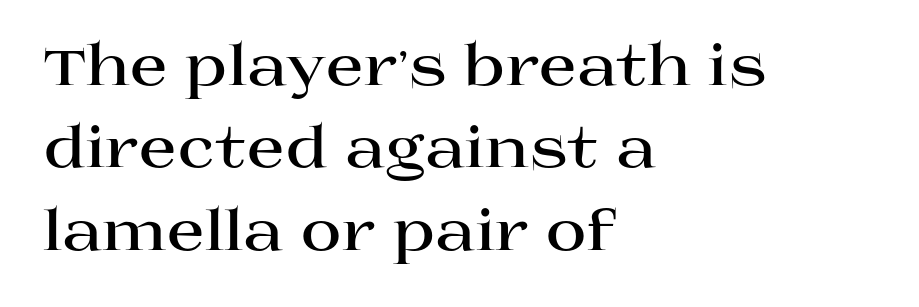
The passage shown is typed in a proportional face where columns would drift. Weight: bold. The lines are quadded left. Nope, not italic — everything's standing straight. Font category for this specimen: serif.
